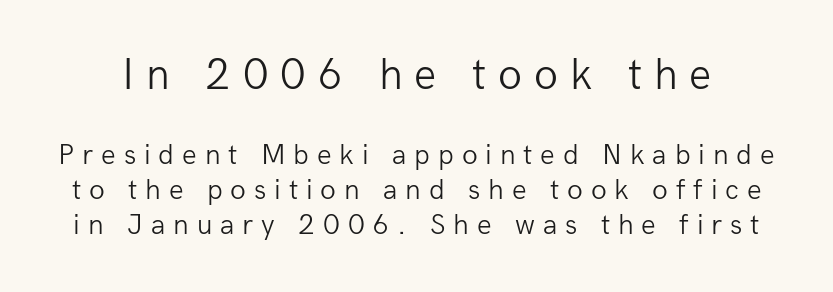
The designer gave the opening block more size than the closing block. The characters display no serif detailing; their extremities are plain. The face used here is rendered with a markedly widened letterfit. The passage shown is typed in a proportional face where columns would drift.
